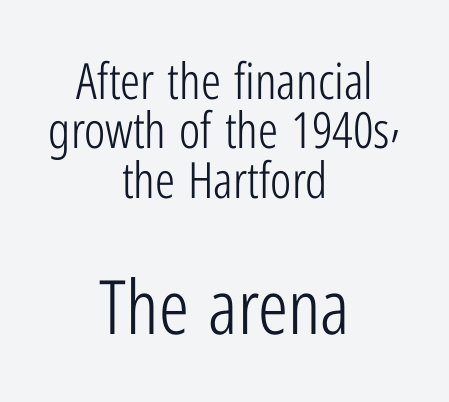
The image shows 75 px light, condensed sans-serif type, upright; set centered, tight line spacing (0.99x), normal letter spacing, not underlined; the second (bottom) block is 1.5x larger; low stroke contrast and a medium x-height.
